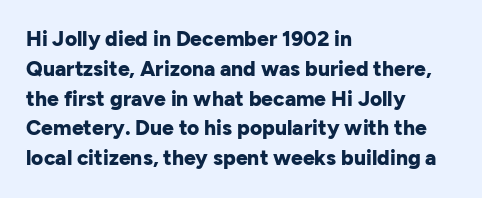
A bare baseline throughout the passage. Heavy-handed strokes throughout: this text is bold. Style check: upright. The setting favours the left margin, as ordinary paragraphs usually do. How are the letters spaced? Ordinarily, with no added tracking.
